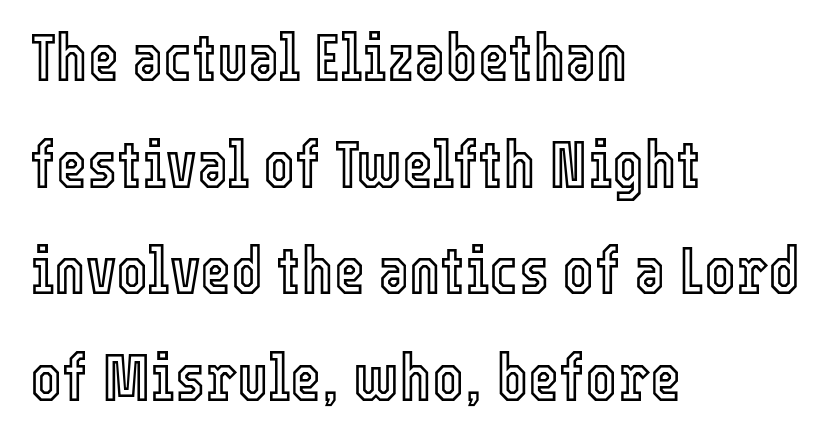
The image shows 67 px condensed type, upright; set left-aligned, normal line spacing (1.59x), normal letter spacing, not underlined; a medium x-height.
